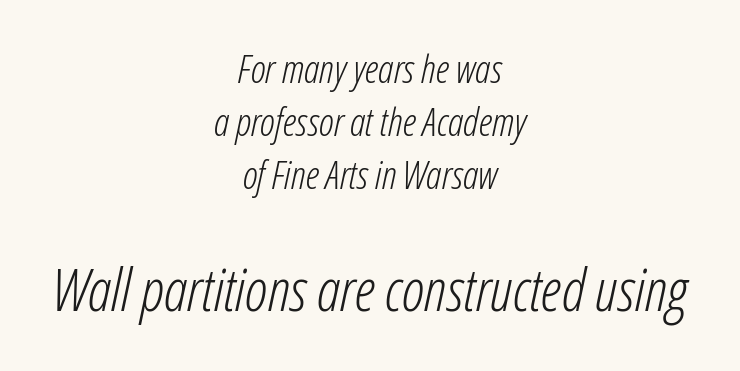
{"italic": "yes", "lean": "right", "slant_degrees": 12, "bold": "no", "weight": "light", "width": "condensed", "stroke_contrast": "low", "x_height": "medium", "monospaced": "no", "underline": "no", "align": "center", "line_spacing": "normal", "line_spacing_ratio": 1.36, "letter_spacing": "normal", "letter_spacing_em": 0.0, "larger_block": "second", "size_ratio": 1.51, "glyph_px": 59}
